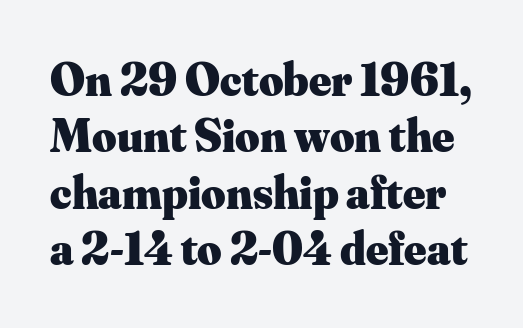
The image shows 47 px heavy serif type, upright; set line spacing 1.2x, normal letter spacing, not underlined; medium stroke contrast and a small x-height.
